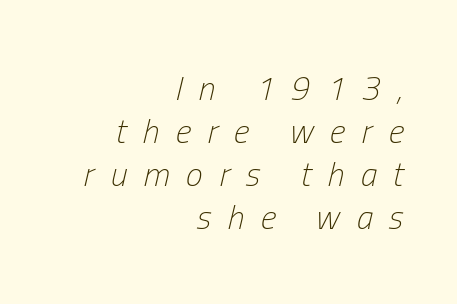
Q: Is the text bold? A: No.
Q: Is the text italic (slanted)? A: Yes, it leans right by about 13 degrees.
Q: Is the text underlined? A: No.
Q: How is the paragraph aligned? A: Right-aligned.
Q: Is the spacing between letters normal or unusually wide? A: Unusually wide.
Q: Is the spacing between lines tight, normal or loose? A: Normal.
Q: Width (condensed, normal, or wide)? A: Condensed.
Q: Stroke contrast? A: Low.
Q: x-height? A: Medium.
Q: Monospaced? A: No.
